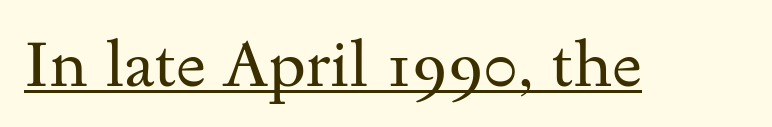
{"serif": "yes", "italic": "no", "bold": "no", "weight": "regular", "width": "wide", "stroke_contrast": "medium", "x_height": "small", "monospaced": "no", "underline": "yes", "letter_spacing": "normal", "letter_spacing_em": 0.0, "glyph_px": 65}
